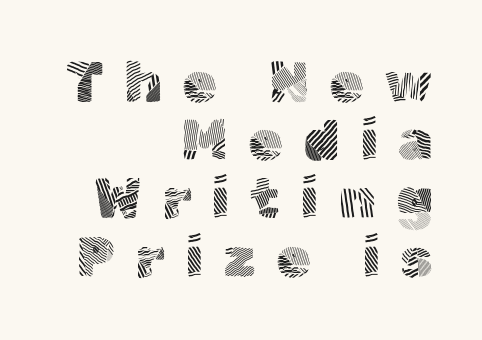
Q: Is the text bold? A: No.
Q: Is the text italic (slanted)? A: No, it is upright.
Q: Is the typeface a serif or a sans-serif typeface? A: Sans-serif.
Q: Is the text underlined? A: No.
Q: How is the paragraph aligned? A: Right-aligned.
Q: Is the spacing between letters normal or unusually wide? A: Unusually wide.
Q: Is the spacing between lines tight, normal or loose? A: Tight.
Q: Width (condensed, normal, or wide)? A: Normal.
Q: x-height? A: Medium.
Q: Monospaced? A: No.
